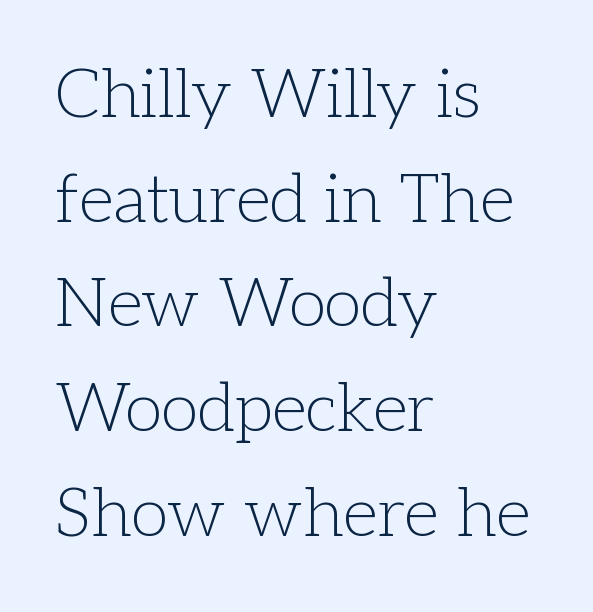
The image shows 68 px light serif type, upright; set left-aligned, normal line spacing (1.54x), normal letter spacing, not underlined; low stroke contrast and a medium x-height.
